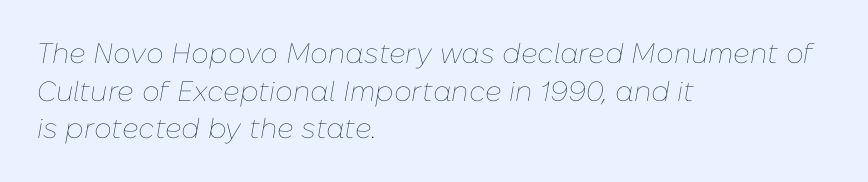
The image shows 28 px thin type, italic (leaning right); set left-aligned, normal line spacing (1.34x), normal letter spacing, not underlined; low stroke contrast and a medium x-height.
